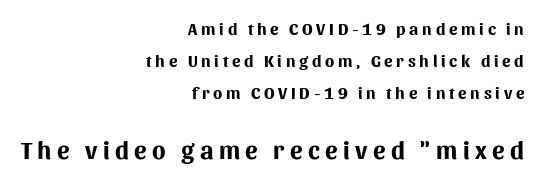
Q: Is the text bold? A: Yes.
Q: Is the text italic (slanted)? A: No, it is upright.
Q: Is the text underlined? A: No.
Q: How is the paragraph aligned? A: Right-aligned.
Q: Is the spacing between letters normal or unusually wide? A: Unusually wide.
Q: Which block of text is set in a larger size, the first (top) or the second (bottom)? A: The second (bottom) one.
